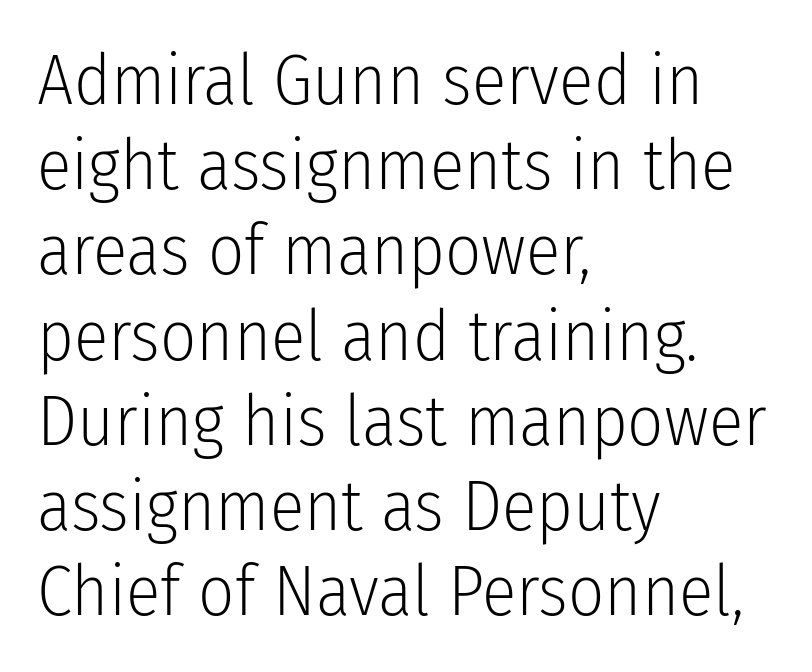
The image shows 71 px light, condensed sans-serif type, upright; set left-aligned, line spacing 1.2x, normal letter spacing, not underlined; low stroke contrast and a medium x-height.
